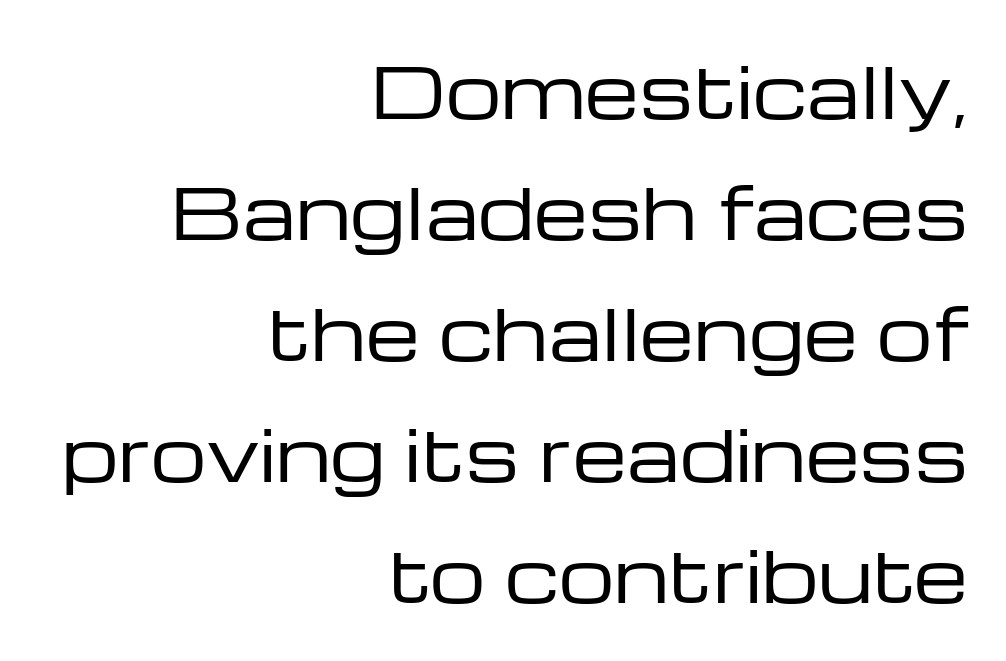
This rendering leaves character spacing at its baseline value. The strip under each line holds only bare page. Layout note: lines flush right. Bold? No — there's no thickening of the strokes. Are there feet on the stems? There aren't — it's a sans.
